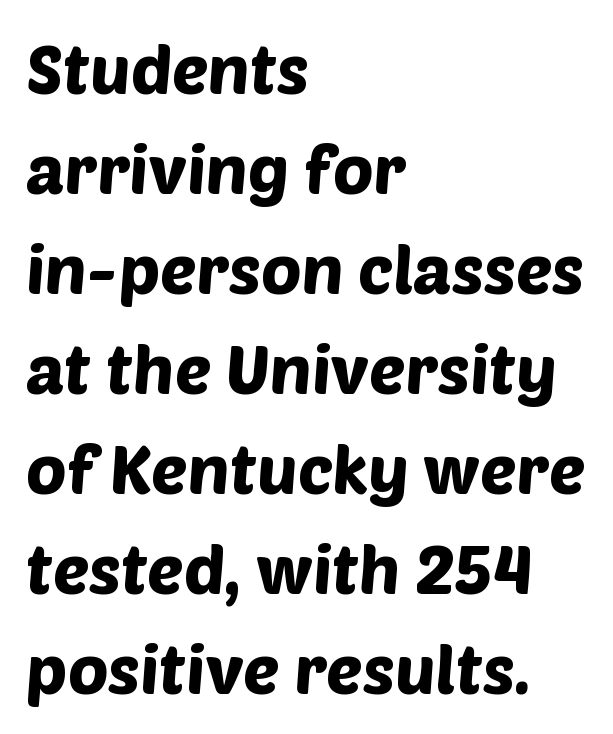
{"serif": "no", "width": "normal", "stroke_contrast": "low", "x_height": "large", "monospaced": "no", "underline": "no", "align": "left", "line_spacing": "normal", "line_spacing_ratio": 1.47, "letter_spacing": "normal", "letter_spacing_em": 0.0, "glyph_px": 68}
